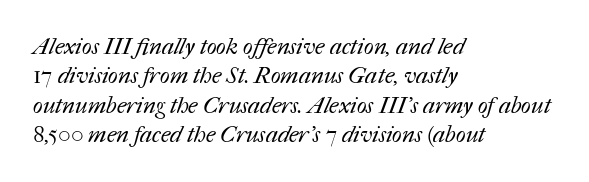
{"bold": "no", "underline": "no", "align": "left", "line_spacing": "normal", "line_spacing_ratio": 1.28, "letter_spacing": "normal", "letter_spacing_em": 0.0, "glyph_px": 23}
